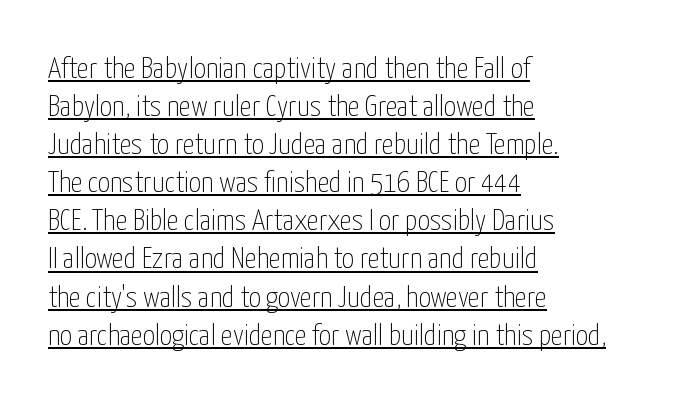
{"serif": "no", "italic": "no", "bold": "no", "weight": "thin", "width": "condensed", "stroke_contrast": "low", "x_height": "medium", "monospaced": "no", "underline": "yes", "align": "left", "line_spacing": "normal", "line_spacing_ratio": 1.27, "letter_spacing": "normal", "letter_spacing_em": 0.0, "glyph_px": 30}
